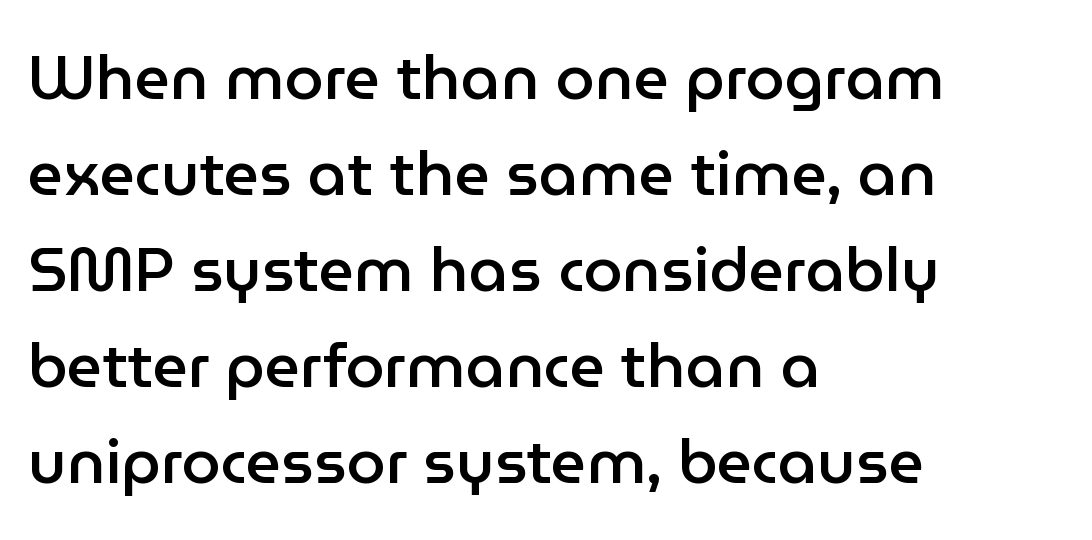
{"serif": "no", "italic": "no", "bold": "semi", "weight": "semibold", "width": "normal", "stroke_contrast": "low", "x_height": "medium", "monospaced": "no", "underline": "no", "align": "left", "line_spacing": "normal", "line_spacing_ratio": 1.55, "letter_spacing": "normal", "letter_spacing_em": 0.0, "glyph_px": 62}
